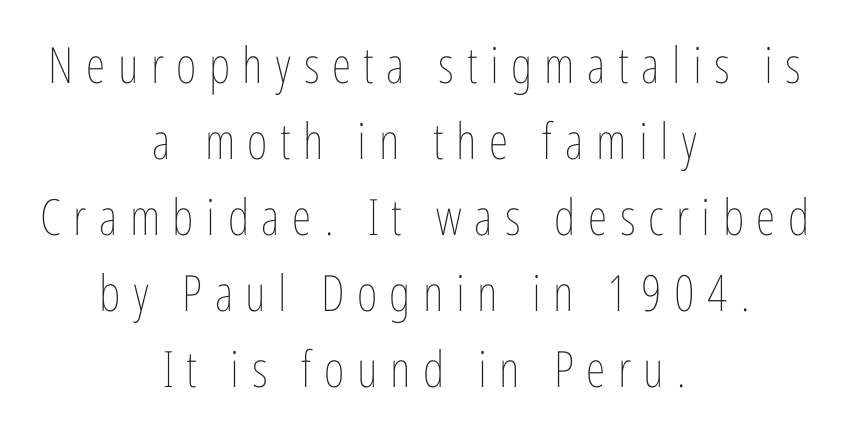
Q: Is the text bold? A: No.
Q: Is the text italic (slanted)? A: No, it is upright.
Q: Is the text underlined? A: No.
Q: How is the paragraph aligned? A: Centered.
Q: Is the spacing between letters normal or unusually wide? A: Unusually wide.
Q: Is the spacing between lines tight, normal or loose? A: Normal.
Q: Width (condensed, normal, or wide)? A: Condensed.
Q: Stroke contrast? A: Low.
Q: x-height? A: Medium.
Q: Monospaced? A: No.
